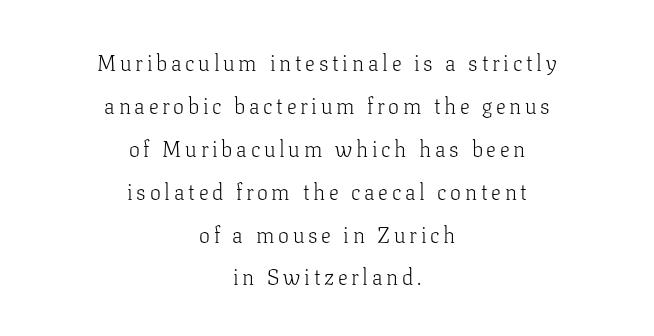
Q: Is the text bold? A: No.
Q: Is the text italic (slanted)? A: No, it is upright.
Q: Is the text underlined? A: No.
Q: How is the paragraph aligned? A: Centered.
Q: Is the spacing between lines tight, normal or loose? A: Loose.
